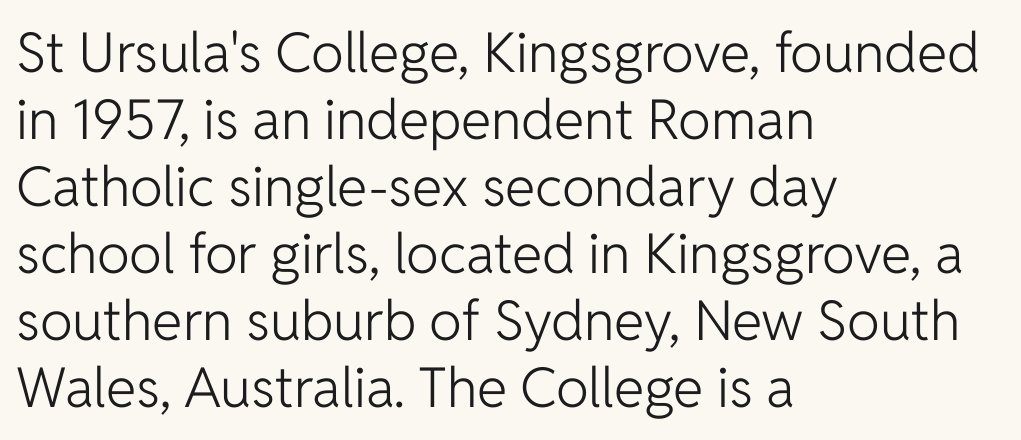
The image shows 55 px light sans-serif type, upright; set left-aligned, line spacing 1.22x, normal letter spacing, not underlined; low stroke contrast and a medium x-height.
